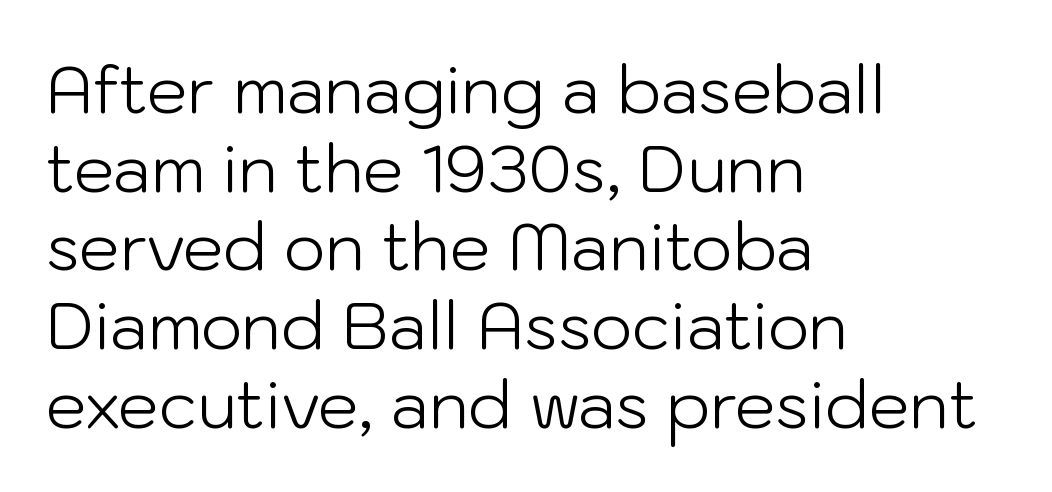
Q: Is the text bold? A: No.
Q: Is the text italic (slanted)? A: No, it is upright.
Q: Is the typeface a serif or a sans-serif typeface? A: Sans-serif.
Q: Is the text underlined? A: No.
Q: How is the paragraph aligned? A: Left-aligned.
Q: Is the spacing between letters normal or unusually wide? A: Normal.
Q: Width (condensed, normal, or wide)? A: Normal.
Q: Stroke contrast? A: Low.
Q: x-height? A: Medium.
Q: Monospaced? A: No.
